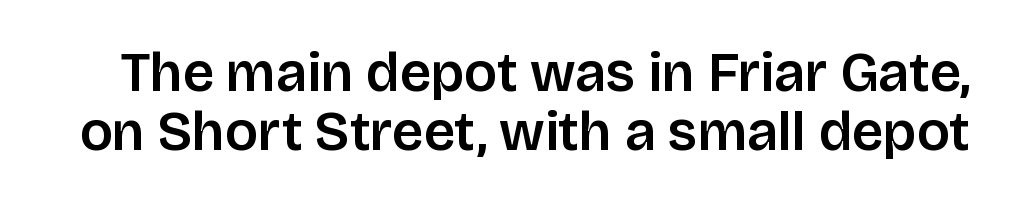
The image shows 55 px sans-serif type, upright; set tight line spacing (1.07x), normal letter spacing, not underlined; low stroke contrast and a large x-height.
